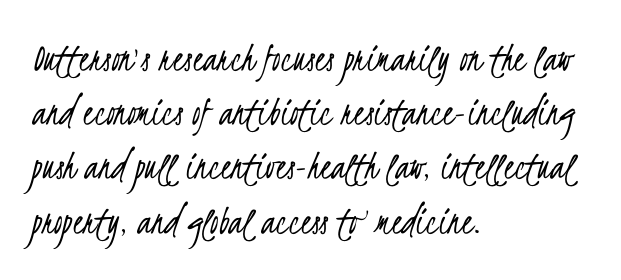
The typesetter chose a ragged-right arrangement here. The space between consecutive lines is moderate. The tracking reads as untouched default to a designer's eye. Vertical stems look standard width or narrower in stroke. This rendering employs a face without finishing strokes, i.e., a sans-serif.
